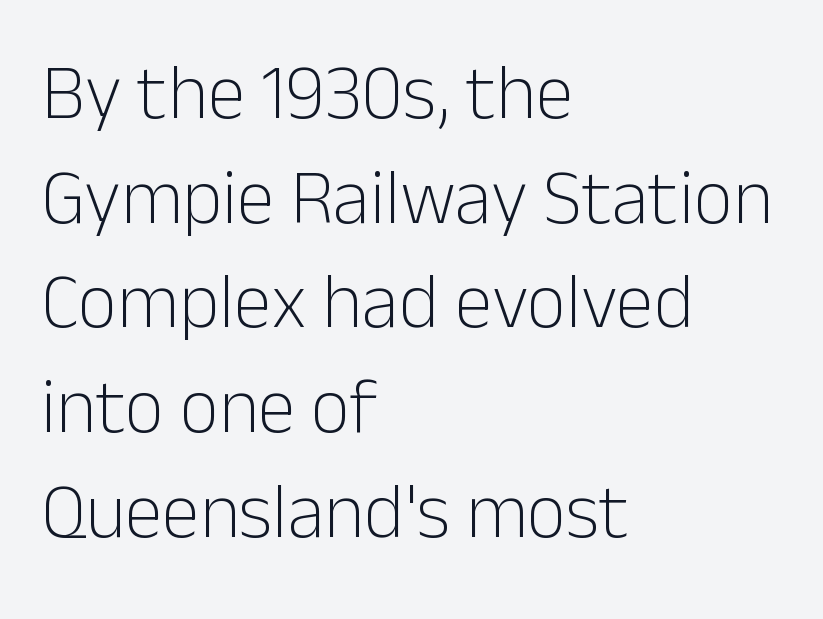
The image shows 77 px light sans-serif type, upright; set left-aligned, normal line spacing (1.36x), normal letter spacing, not underlined; low stroke contrast and a medium x-height.
